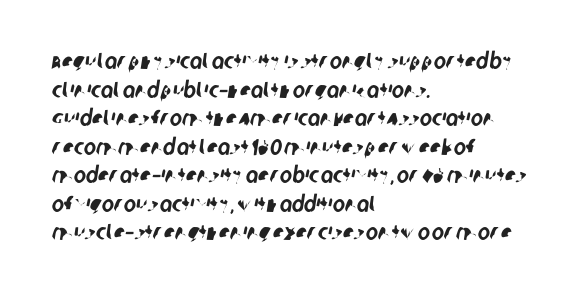
{"underline": "no", "align": "left", "line_spacing_ratio": 1.24, "letter_spacing": "normal", "letter_spacing_em": 0.0, "glyph_px": 23}
